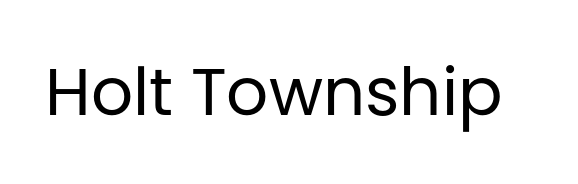
Q: Is the text bold? A: No.
Q: Is the text italic (slanted)? A: No, it is upright.
Q: Is the typeface a serif or a sans-serif typeface? A: Sans-serif.
Q: Is the text underlined? A: No.
Q: Is the spacing between letters normal or unusually wide? A: Normal.
Q: Width (condensed, normal, or wide)? A: Normal.
Q: Stroke contrast? A: Low.
Q: x-height? A: Large.
Q: Monospaced? A: No.
